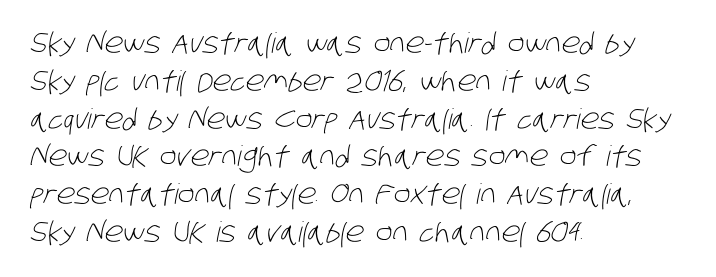
{"serif": "no", "bold": "no", "weight": "light", "width": "condensed", "stroke_contrast": "low", "x_height": "large", "monospaced": "no", "underline": "no", "align": "left", "line_spacing": "normal", "line_spacing_ratio": 1.35, "letter_spacing": "normal", "letter_spacing_em": 0.0, "glyph_px": 28}
